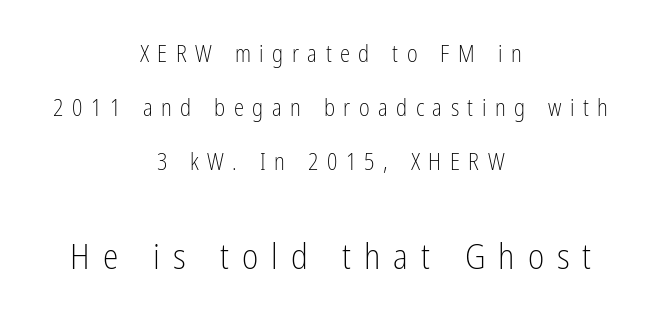
Q: Is the text bold? A: No.
Q: Is the text italic (slanted)? A: No, it is upright.
Q: Is the typeface a serif or a sans-serif typeface? A: Sans-serif.
Q: Is the text underlined? A: No.
Q: How is the paragraph aligned? A: Centered.
Q: Is the spacing between letters normal or unusually wide? A: Unusually wide.
Q: Is the spacing between lines tight, normal or loose? A: Loose.
Q: Which block of text is set in a larger size, the first (top) or the second (bottom)? A: The second (bottom) one.
Q: Width (condensed, normal, or wide)? A: Condensed.
Q: Stroke contrast? A: Low.
Q: x-height? A: Medium.
Q: Monospaced? A: No.
